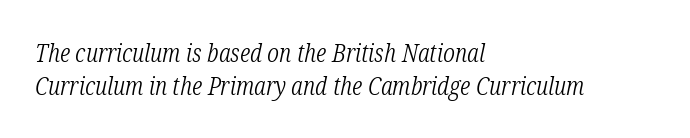
{"italic": "yes", "lean": "right", "slant_degrees": 12, "bold": "no", "underline": "no", "align": "left", "line_spacing": "normal", "line_spacing_ratio": 1.32, "letter_spacing": "normal", "letter_spacing_em": 0.0, "glyph_px": 25}
